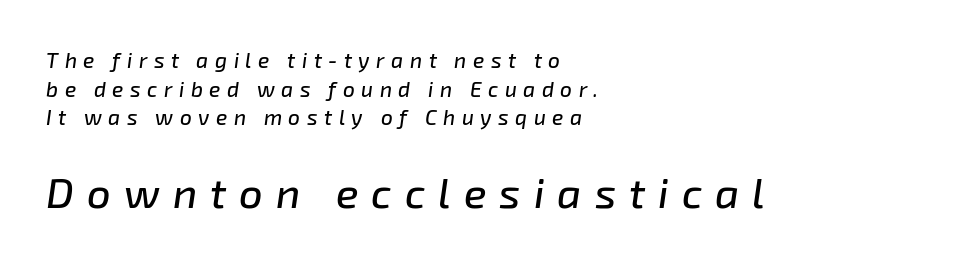
{"italic": "yes", "lean": "right", "slant_degrees": 8, "width": "normal", "stroke_contrast": "low", "x_height": "medium", "monospaced": "no", "underline": "no", "align": "left", "line_spacing": "normal", "line_spacing_ratio": 1.36, "letter_spacing": "wide", "letter_spacing_em": 0.31, "larger_block": "second", "size_ratio": 2.0, "glyph_px": 42}
